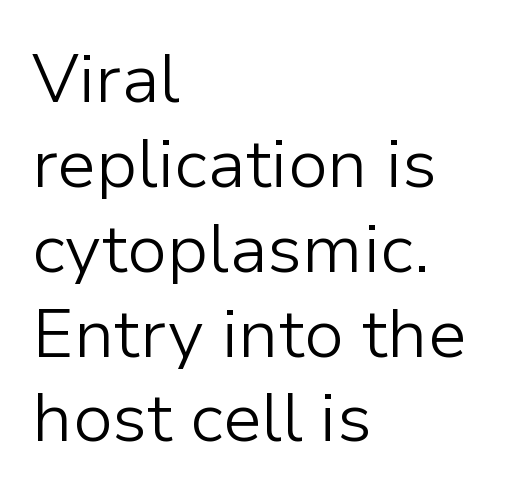
The glyphs in this specimen are sans serif. These lines are rendered in a variable-pitch font. Notice how the stems are strictly vertical — no italics here. Inter-character spacing is left at the font's built-in metrics.
